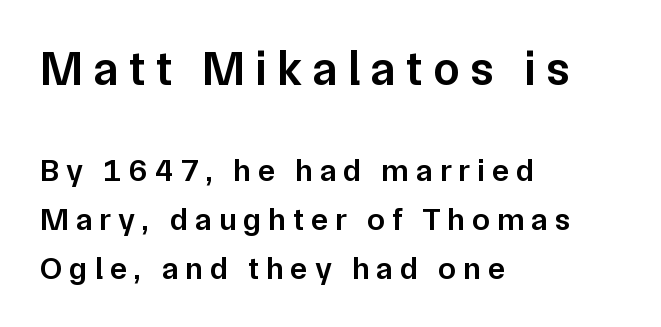
The letters stand upright; this is a roman face. These lines sit exactly where default settings would place them. These two chunks differ in scale, with the top chunk taking the larger measure. Lines of text with bare space underneath.
